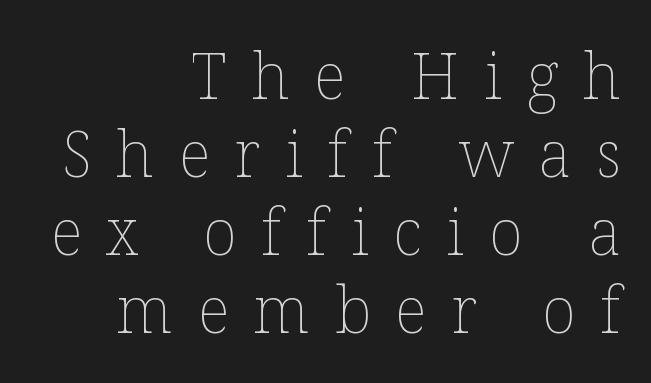
Bare-footed words on every line. Spacing verdict: proportional, widths tailored to each character. Observe the wide spacing: letters keep a clear distance from each other. Caption: multi-line text, flush right, ragged left. No heavy texture on the line: the type isn't bold.
